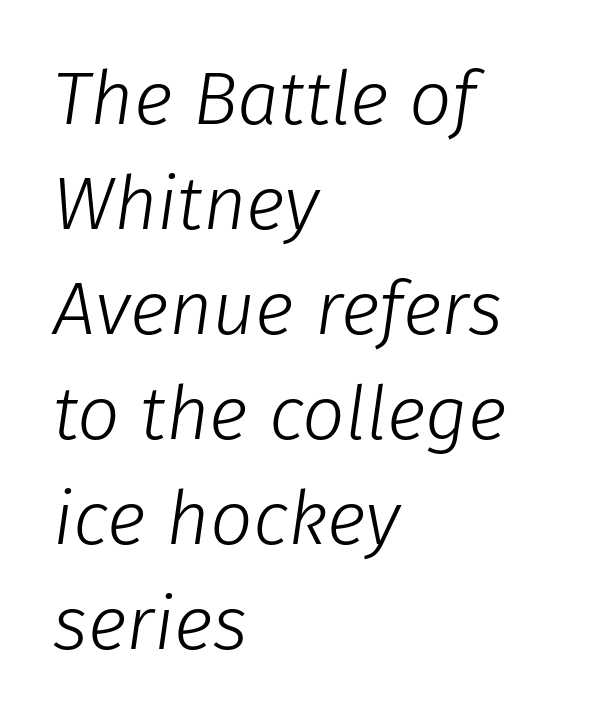
Q: Is the text bold? A: No.
Q: Is the text italic (slanted)? A: Yes, it leans right by about 8 degrees.
Q: Is the text underlined? A: No.
Q: How is the paragraph aligned? A: Left-aligned.
Q: Is the spacing between letters normal or unusually wide? A: Normal.
Q: Is the spacing between lines tight, normal or loose? A: Normal.
Q: Width (condensed, normal, or wide)? A: Normal.
Q: Stroke contrast? A: Low.
Q: x-height? A: Medium.
Q: Monospaced? A: No.
